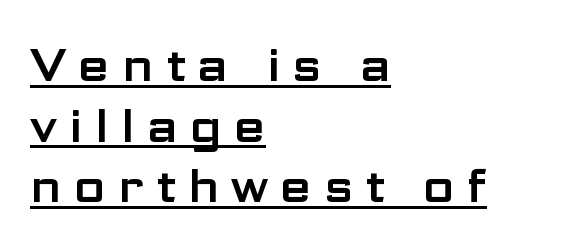
Type style note: lacks serifs. What's the leading like? Ordinary, nothing unusual. In terms of letterspacing, this is a distinctly airy, spread setting. Each letter keeps its own natural width here, so spacing adapts to shape. The passage is arranged the way most books set body copy — flush left.
